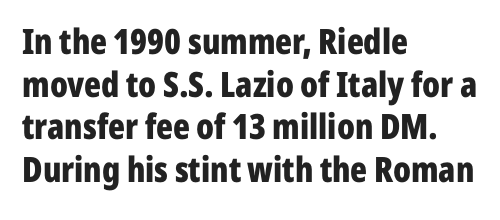
Q: Is the text bold? A: Yes.
Q: Is the text italic (slanted)? A: No, it is upright.
Q: Is the typeface a serif or a sans-serif typeface? A: Sans-serif.
Q: Is the text underlined? A: No.
Q: How is the paragraph aligned? A: Left-aligned.
Q: Is the spacing between letters normal or unusually wide? A: Normal.
Q: Width (condensed, normal, or wide)? A: Condensed.
Q: Stroke contrast? A: Low.
Q: x-height? A: Medium.
Q: Monospaced? A: No.
